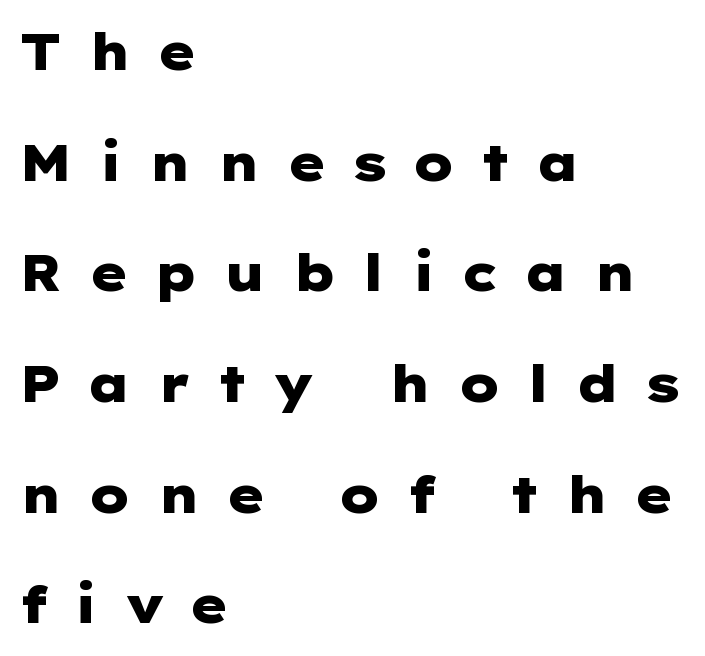
Q: Is the text bold? A: Yes.
Q: Is the text italic (slanted)? A: No, it is upright.
Q: Is the typeface a serif or a sans-serif typeface? A: Sans-serif.
Q: Is the text underlined? A: No.
Q: How is the paragraph aligned? A: Left-aligned.
Q: Is the spacing between letters normal or unusually wide? A: Unusually wide.
Q: Is the spacing between lines tight, normal or loose? A: Loose.
Q: Width (condensed, normal, or wide)? A: Wide.
Q: Stroke contrast? A: Low.
Q: x-height? A: Medium.
